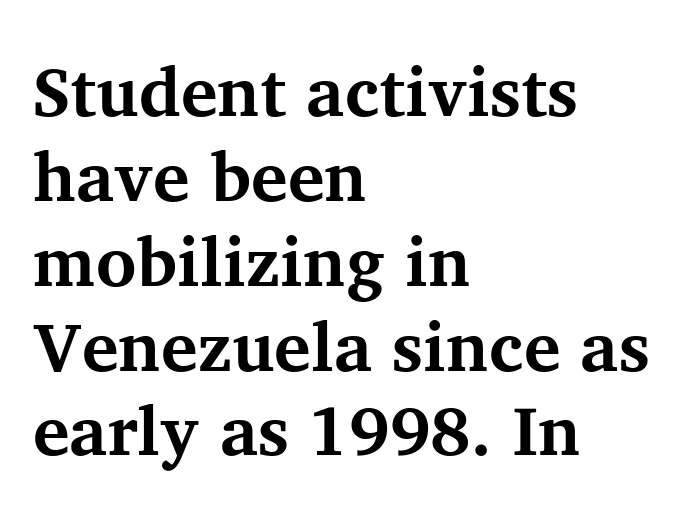
{"serif": "yes", "italic": "no", "bold": "yes", "weight": "bold", "width": "normal", "stroke_contrast": "medium", "x_height": "medium", "monospaced": "no", "underline": "no", "align": "left", "line_spacing_ratio": 1.23, "letter_spacing": "normal", "letter_spacing_em": 0.0, "glyph_px": 69}
